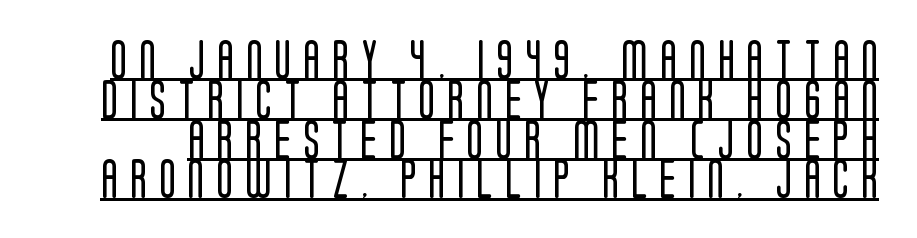
{"serif": "no", "italic": "no", "bold": "no", "weight": "regular", "width": "condensed", "stroke_contrast": "low", "x_height": "large", "monospaced": "no", "underline": "yes", "line_spacing": "tight", "line_spacing_ratio": 1.02, "letter_spacing": "wide", "letter_spacing_em": 0.31, "glyph_px": 39}
